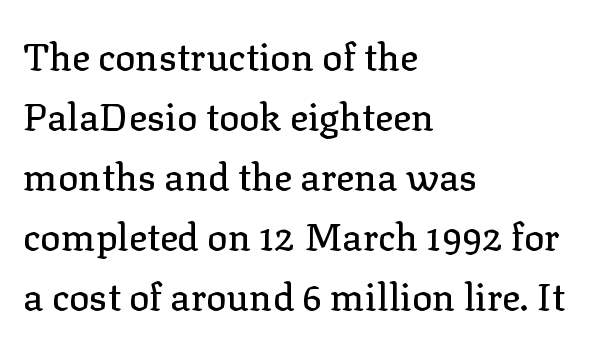
The image shows 38 px serif type, upright; set left-aligned, normal line spacing (1.58x), normal letter spacing, not underlined; low stroke contrast and a medium x-height.
